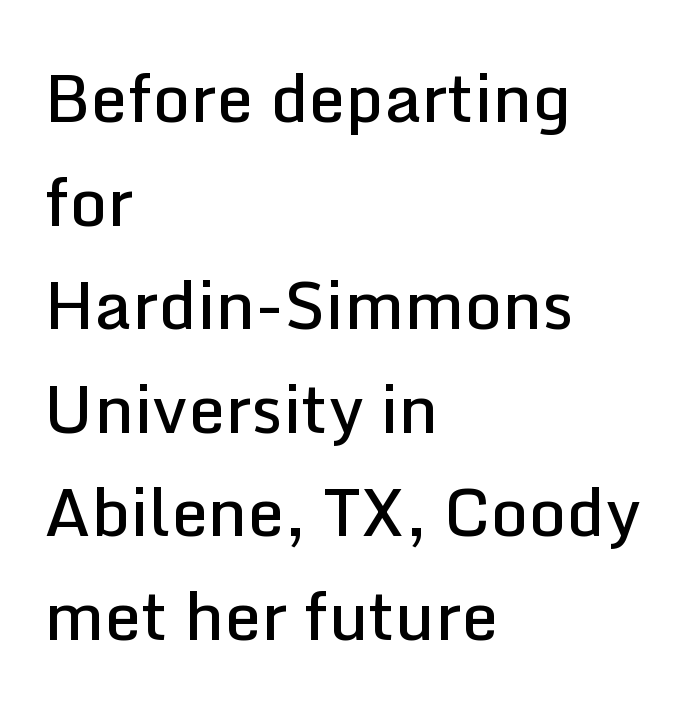
The gap between lines stays unmarked. A typesetter would mark this as roman, not italic. A typesetter would call this leading conventional body-copy spacing. Leftover space on each line is placed entirely after the last word.
